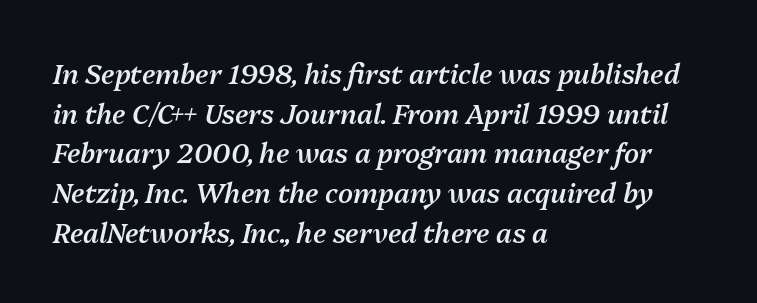
The image shows 27 px text type, italic (leaning right); set left-aligned, normal line spacing (1.47x), normal letter spacing, not underlined.
